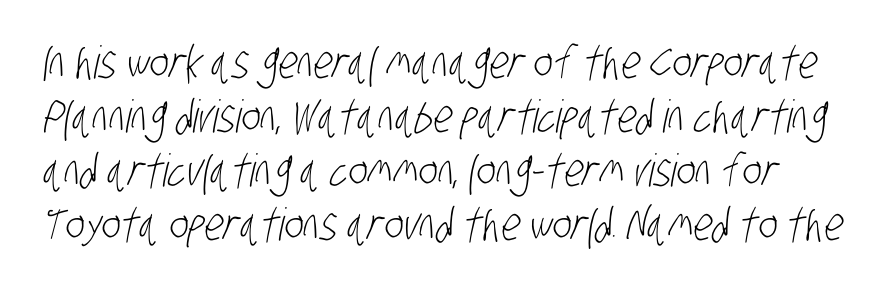
The image shows 45 px light, condensed sans-serif type; set line spacing 1.2x, normal letter spacing, not underlined; low stroke contrast and a large x-height.
